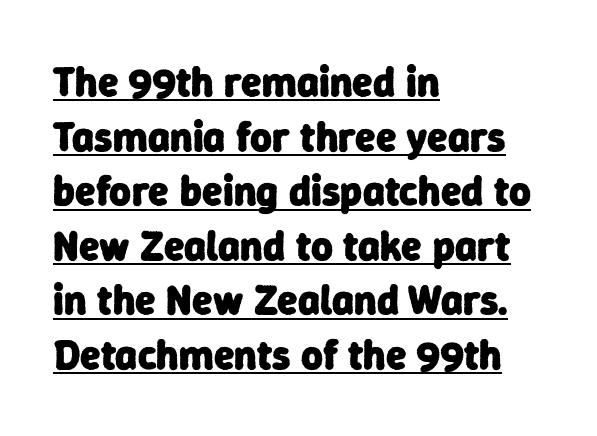
Q: Is the text bold? A: Yes.
Q: Is the typeface a serif or a sans-serif typeface? A: Sans-serif.
Q: Is the text underlined? A: Yes.
Q: How is the paragraph aligned? A: Left-aligned.
Q: Is the spacing between letters normal or unusually wide? A: Normal.
Q: Is the spacing between lines tight, normal or loose? A: Normal.
Q: Width (condensed, normal, or wide)? A: Normal.
Q: Stroke contrast? A: Low.
Q: x-height? A: Medium.
Q: Monospaced? A: No.
